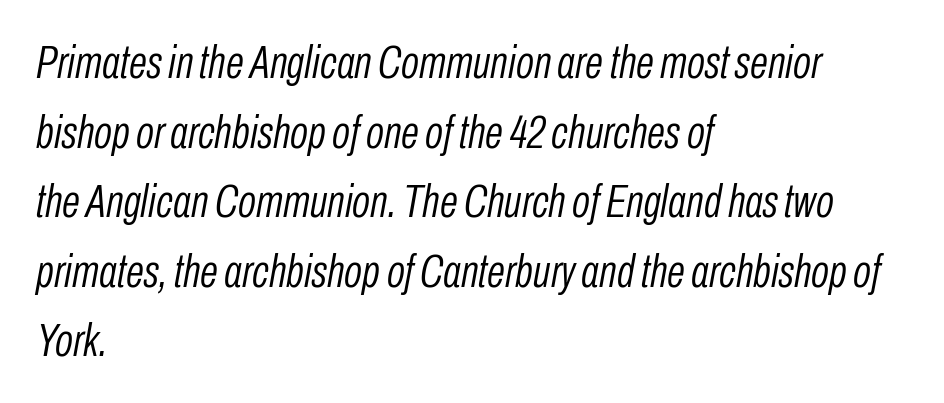
{"italic": "yes", "lean": "right", "slant_degrees": 10, "bold": "no", "weight": "light", "width": "condensed", "stroke_contrast": "low", "x_height": "medium", "monospaced": "no", "underline": "no", "align": "left", "line_spacing": "normal", "line_spacing_ratio": 1.48, "letter_spacing": "normal", "letter_spacing_em": 0.0, "glyph_px": 47}
